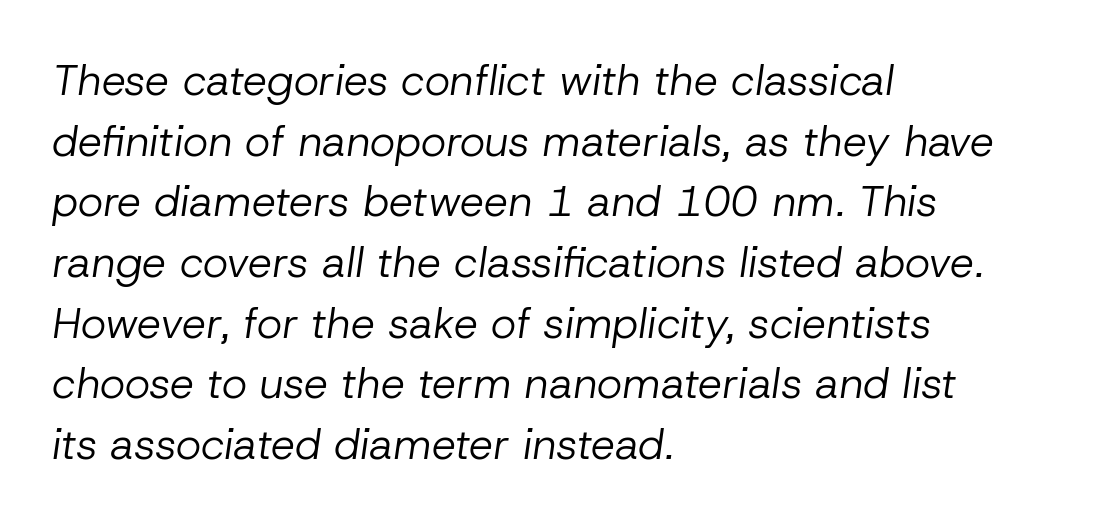
The image shows 43 px regular-weight type, italic (leaning right); set left-aligned, normal line spacing (1.41x), normal letter spacing, not underlined; low stroke contrast and a medium x-height.
